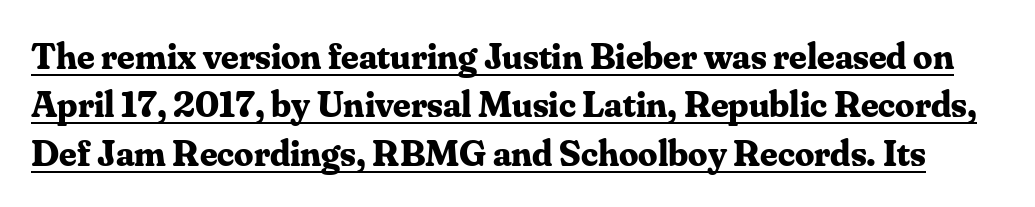
{"serif": "yes", "italic": "no", "bold": "yes", "weight": "bold", "width": "normal", "stroke_contrast": "medium", "x_height": "small", "monospaced": "no", "underline": "yes", "line_spacing": "normal", "line_spacing_ratio": 1.27, "letter_spacing": "normal", "letter_spacing_em": 0.0, "glyph_px": 38}
